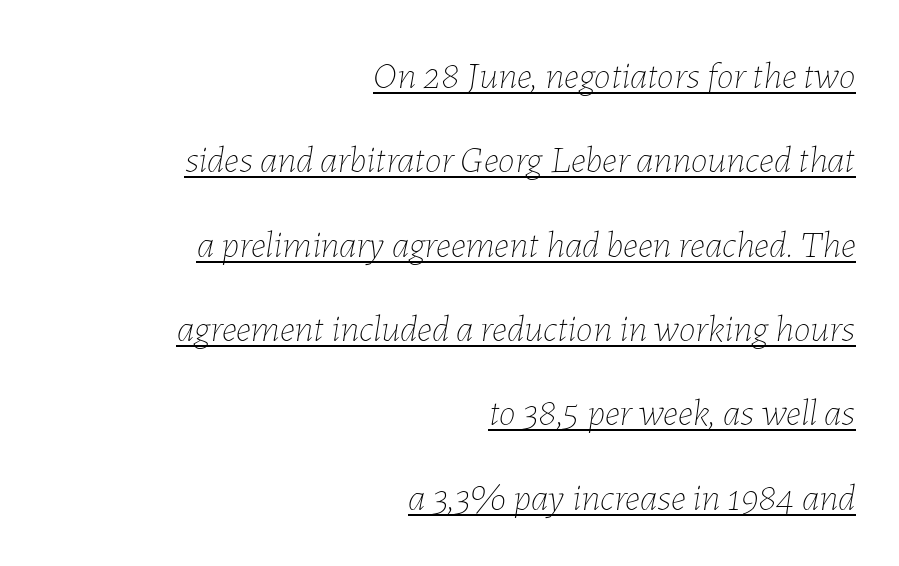
This sample is right-justified, so line beginnings fall wherever the words allow. What's the leading like? Stretched, with rows far apart. A typesetter would call this zero additional tracking. Heaviness? Minimal to ordinary, like unemphasized prose. Somebody hit Ctrl+U on this one — the words are underlined. Characters are canted at an angle relative to the baseline's perpendicular.
